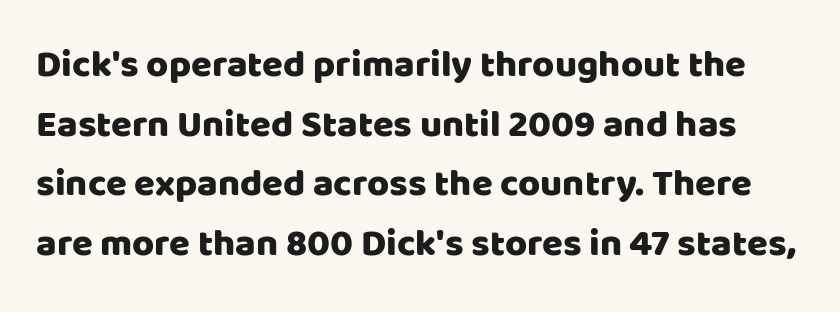
The image shows 38 px sans-serif type, upright; set normal line spacing (1.57x), normal letter spacing, not underlined; low stroke contrast and a large x-height.
